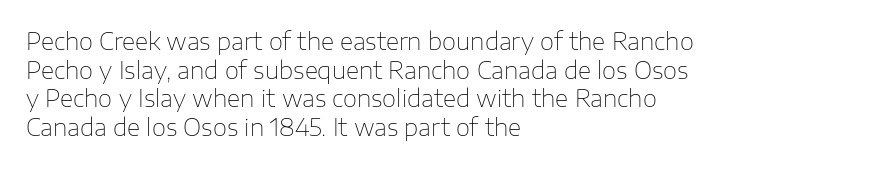
The lines sit at an ordinary, default distance from one another. The text block is weighted toward the left margin, trailing off unevenly rightward. Tracking value appears to be zero — textbook default spacing. Has an underline been added? It has not. Stroke mass is kept to a normal reading level or below.
